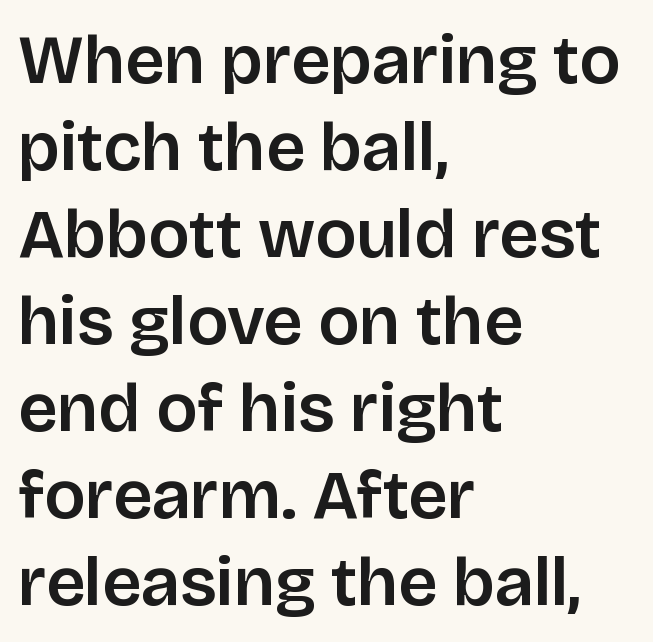
Leading matches the norm, producing a regular column. Every row of glyphs begins at an identical x-position on the left. Just letters on the line, the space beneath them empty. You could call the tracking neutral — neither tight nor loose. The text was rendered using a sans face with plain stroke endings.
